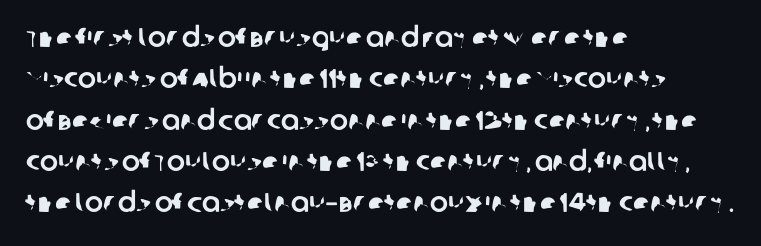
{"underline": "no", "align": "left", "line_spacing": "normal", "line_spacing_ratio": 1.53, "letter_spacing": "normal", "letter_spacing_em": 0.0, "glyph_px": 27}
